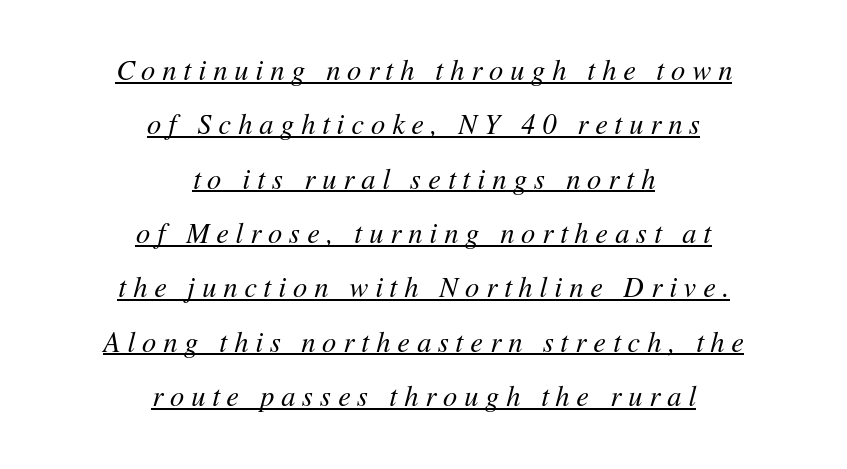
Q: Is the text bold? A: No.
Q: Is the text italic (slanted)? A: Yes, it leans right by about 11 degrees.
Q: Is the text underlined? A: Yes.
Q: How is the paragraph aligned? A: Centered.
Q: Is the spacing between letters normal or unusually wide? A: Unusually wide.
Q: Is the spacing between lines tight, normal or loose? A: Loose.
Q: Width (condensed, normal, or wide)? A: Normal.
Q: Stroke contrast? A: Medium.
Q: x-height? A: Medium.
Q: Monospaced? A: No.
